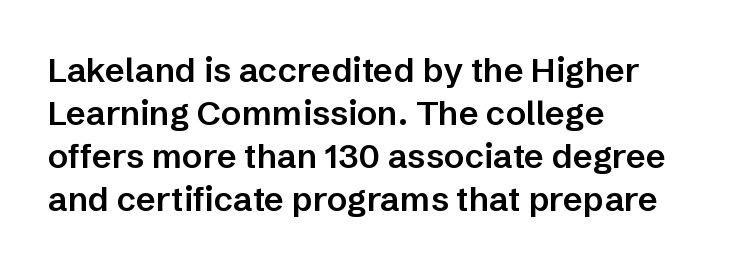
Looks like regular typesetting: each glyph gets only the width it needs. Its strokes are somewhat broadened, the hallmark of semibold type. Evenly set lines give the paragraph a standard silhouette. The string is rendered with underlining switched off.
